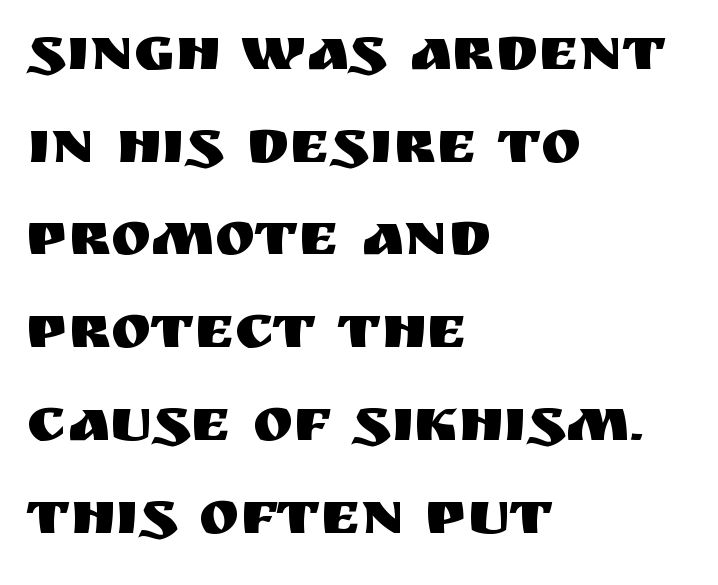
{"serif": "no", "italic": "no", "width": "normal", "stroke_contrast": "medium", "x_height": "large", "monospaced": "no", "underline": "no", "align": "left", "line_spacing": "normal", "line_spacing_ratio": 1.52, "letter_spacing": "normal", "letter_spacing_em": 0.0, "glyph_px": 61}
